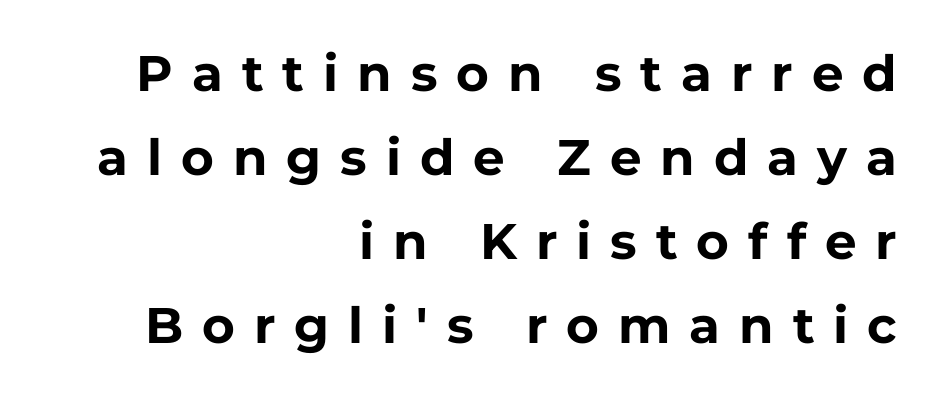
Q: Is the text bold? A: Yes.
Q: Is the text italic (slanted)? A: No, it is upright.
Q: Is the typeface a serif or a sans-serif typeface? A: Sans-serif.
Q: Is the text underlined? A: No.
Q: How is the paragraph aligned? A: Right-aligned.
Q: Is the spacing between letters normal or unusually wide? A: Unusually wide.
Q: Is the spacing between lines tight, normal or loose? A: Normal.
Q: Width (condensed, normal, or wide)? A: Normal.
Q: Stroke contrast? A: Low.
Q: x-height? A: Medium.
Q: Monospaced? A: No.
